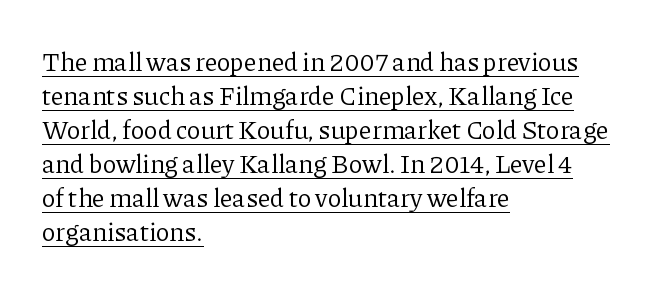
Q: Is the text bold? A: No.
Q: Is the text italic (slanted)? A: No, it is upright.
Q: Is the text underlined? A: Yes.
Q: How is the paragraph aligned? A: Left-aligned.
Q: Is the spacing between letters normal or unusually wide? A: Normal.
Q: Is the spacing between lines tight, normal or loose? A: Normal.
